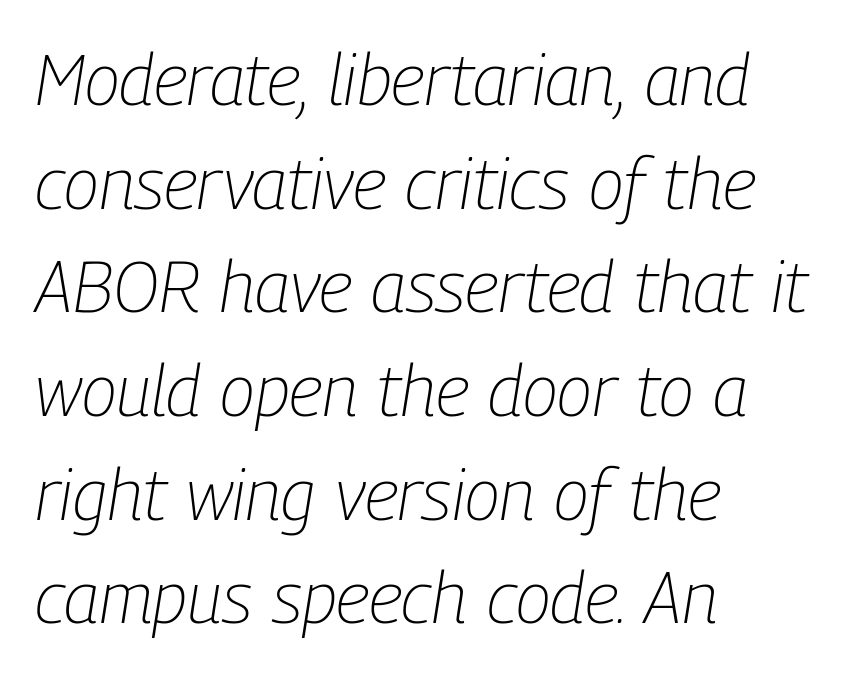
Q: Is the text bold? A: No.
Q: Is the text italic (slanted)? A: Yes, it leans right by about 9 degrees.
Q: Is the text underlined? A: No.
Q: How is the paragraph aligned? A: Left-aligned.
Q: Is the spacing between letters normal or unusually wide? A: Normal.
Q: Is the spacing between lines tight, normal or loose? A: Normal.
Q: Width (condensed, normal, or wide)? A: Condensed.
Q: Stroke contrast? A: Low.
Q: x-height? A: Medium.
Q: Monospaced? A: No.
